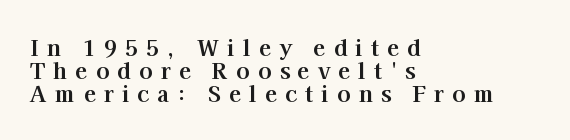
The image shows 22 px bold type, upright; set left-aligned, tight line spacing (1.05x), unusually wide letter spacing (+0.37 em), not underlined.
